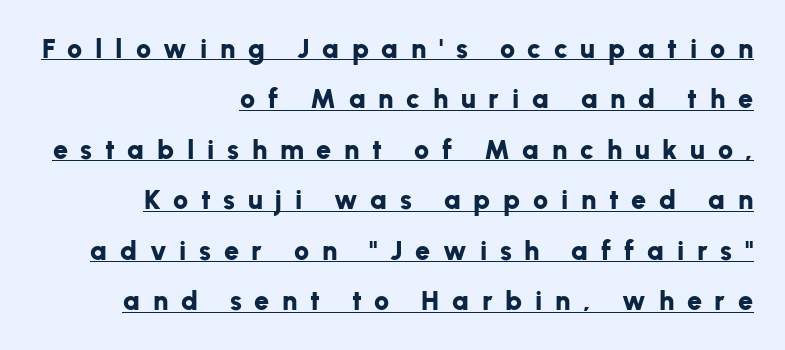
{"italic": "no", "bold": "yes", "underline": "yes", "align": "right", "line_spacing_ratio": 1.87, "letter_spacing": "wide", "letter_spacing_em": 0.47, "glyph_px": 27}
